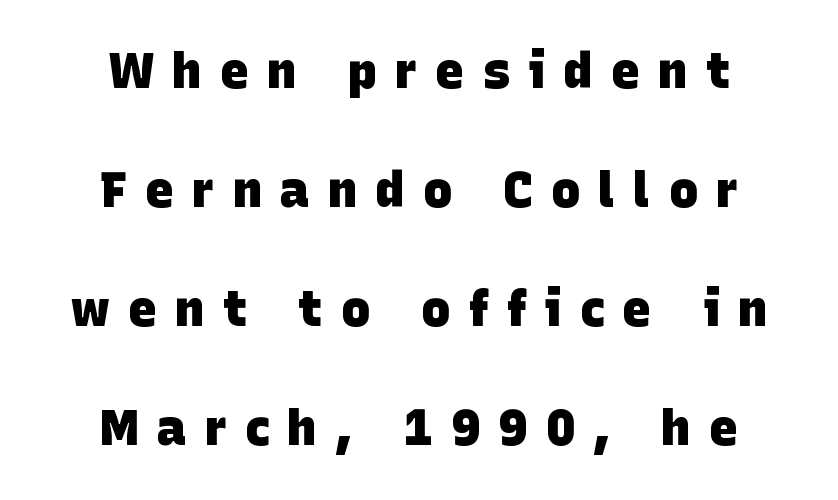
Q: Is the text bold? A: Yes.
Q: Is the typeface a serif or a sans-serif typeface? A: Sans-serif.
Q: Is the text underlined? A: No.
Q: How is the paragraph aligned? A: Centered.
Q: Is the spacing between letters normal or unusually wide? A: Unusually wide.
Q: Is the spacing between lines tight, normal or loose? A: Loose.
Q: Width (condensed, normal, or wide)? A: Normal.
Q: Stroke contrast? A: Low.
Q: x-height? A: Large.
Q: Monospaced? A: No.
